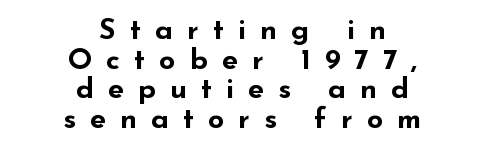
The image shows 29 px bold, wide sans-serif type, upright; set centered, tight line spacing (1.02x), unusually wide letter spacing (+0.48 em), not underlined; low stroke contrast and a small x-height.
